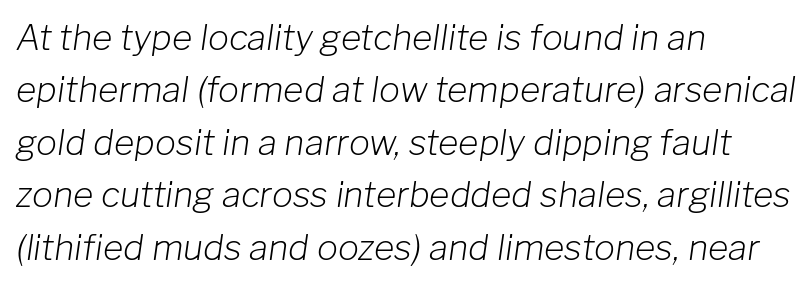
{"italic": "yes", "lean": "right", "slant_degrees": 8, "bold": "no", "weight": "light", "width": "normal", "stroke_contrast": "low", "x_height": "medium", "monospaced": "no", "underline": "no", "align": "left", "line_spacing": "normal", "line_spacing_ratio": 1.5, "letter_spacing": "normal", "letter_spacing_em": 0.0, "glyph_px": 35}
